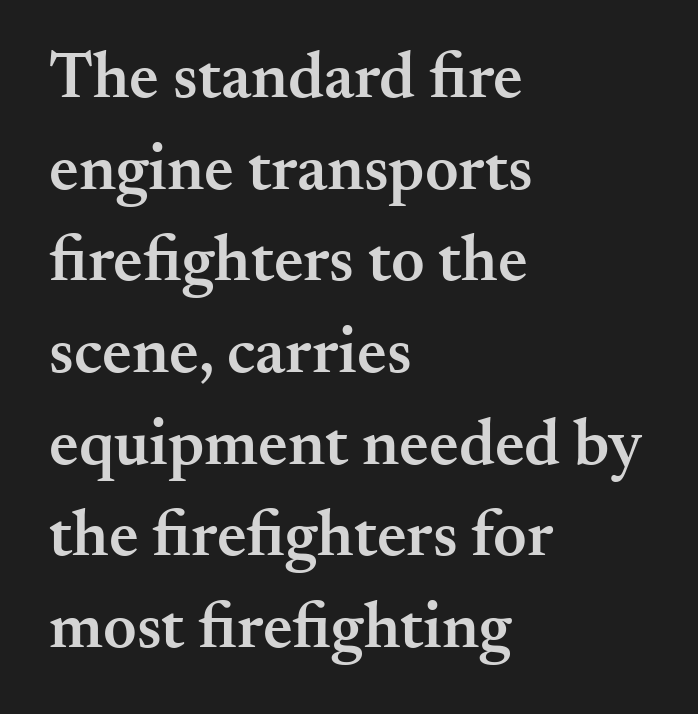
The image shows 65 px semibold serif type, upright; set left-aligned, normal line spacing (1.41x), normal letter spacing, not underlined; medium stroke contrast and a small x-height.
